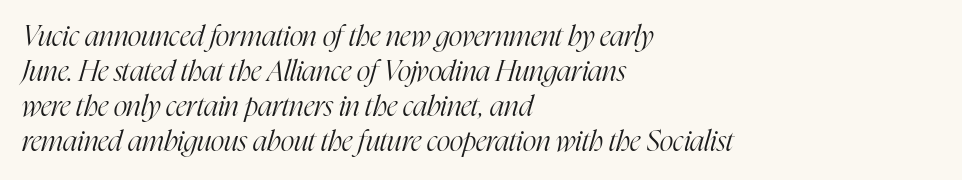
The image shows 29 px light, condensed serif type, italic (leaning right); set left-aligned, line spacing 1.21x, normal letter spacing, not underlined; high stroke contrast and a medium x-height.
